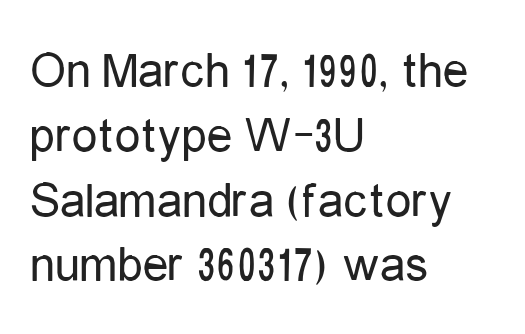
{"serif": "no", "italic": "no", "bold": "no", "weight": "regular", "width": "condensed", "stroke_contrast": "low", "x_height": "medium", "monospaced": "no", "underline": "no", "align": "left", "line_spacing": "normal", "line_spacing_ratio": 1.27, "letter_spacing": "normal", "letter_spacing_em": 0.0, "glyph_px": 51}
